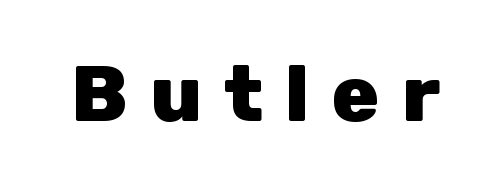
{"serif": "no", "italic": "no", "bold": "yes", "weight": "heavy", "width": "normal", "stroke_contrast": "low", "x_height": "medium", "monospaced": "no", "underline": "no", "letter_spacing": "wide", "letter_spacing_em": 0.28, "glyph_px": 79}
